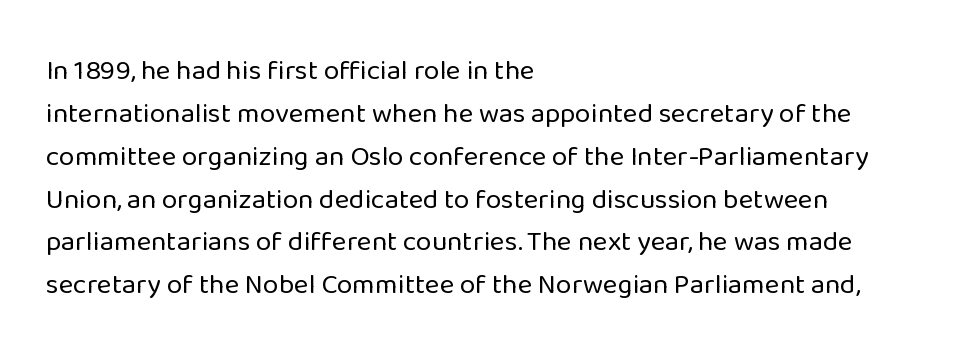
The image shows 28 px regular-weight sans-serif type, upright; set left-aligned, normal line spacing (1.53x), normal letter spacing, not underlined; low stroke contrast and a medium x-height.
